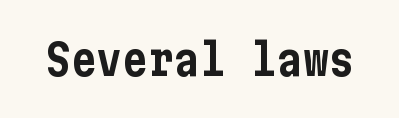
Q: Is the text italic (slanted)? A: No, it is upright.
Q: Is the typeface a serif or a sans-serif typeface? A: Sans-serif.
Q: Is the text underlined? A: No.
Q: Is the spacing between letters normal or unusually wide? A: Normal.
Q: Width (condensed, normal, or wide)? A: Condensed.
Q: Stroke contrast? A: Low.
Q: x-height? A: Medium.
